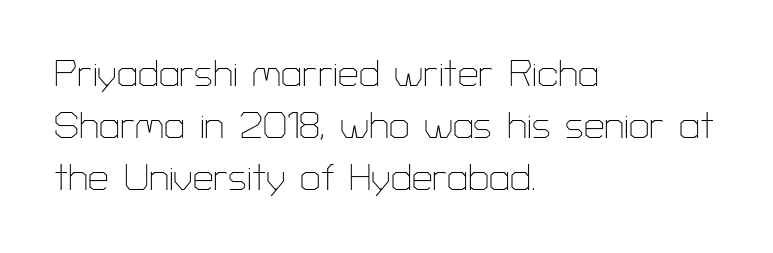
Q: Is the text bold? A: No.
Q: Is the text italic (slanted)? A: No, it is upright.
Q: Is the typeface a serif or a sans-serif typeface? A: Sans-serif.
Q: Is the text underlined? A: No.
Q: How is the paragraph aligned? A: Left-aligned.
Q: Is the spacing between letters normal or unusually wide? A: Normal.
Q: Is the spacing between lines tight, normal or loose? A: Normal.
Q: Width (condensed, normal, or wide)? A: Normal.
Q: Stroke contrast? A: Low.
Q: x-height? A: Medium.
Q: Monospaced? A: No.
